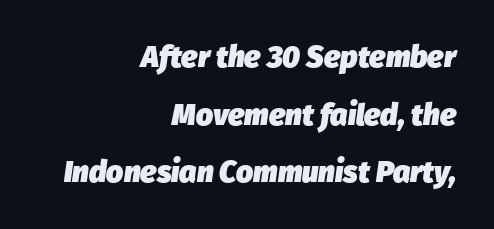
The image shows 30 px heavy type, italic (leaning right); set right-aligned, loose line spacing (1.92x), normal letter spacing, not underlined; low stroke contrast and a medium x-height.
